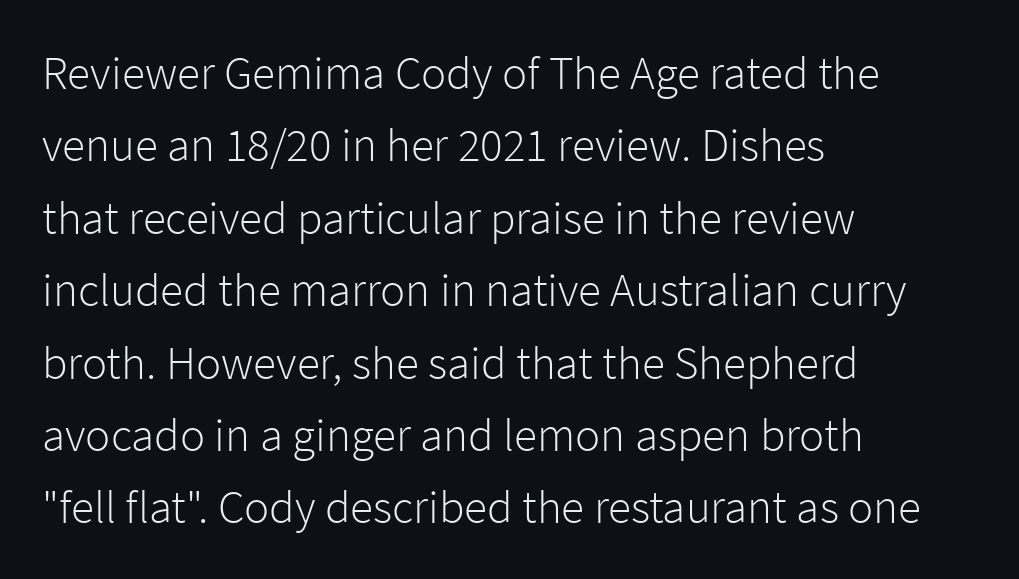
These lines stack with their left ends in a neat column. No letter is thick-stroked: the sample isn't bold. Standard letterfit; no display-style spreading of the glyphs. This is sans-serif lettering, the kind often seen on screens and signage. Descenders are the only things crossing below the line.
